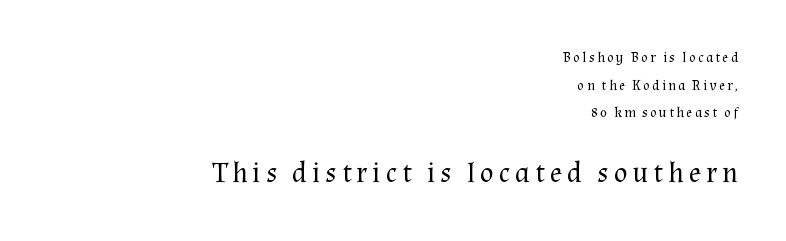
The image shows 29 px regular-weight type, upright; set right-aligned, loose line spacing (1.98x), not underlined; the second (bottom) block is 2.07x larger; medium stroke contrast and a medium x-height.
